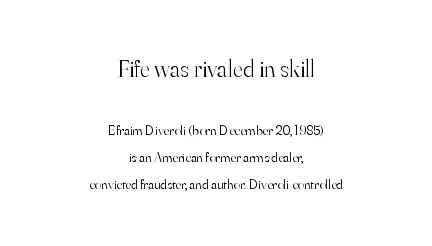
{"italic": "no", "bold": "no", "underline": "no", "align": "center", "line_spacing": "loose", "line_spacing_ratio": 1.95, "letter_spacing": "normal", "letter_spacing_em": 0.0, "larger_block": "first", "size_ratio": 1.79, "glyph_px": 25}
